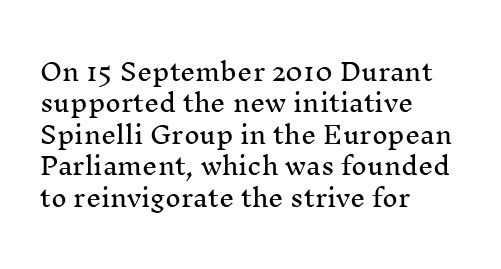
Here the glyphs are tracked normally, forming tight word shapes. Type without underlining. A roman cut, with each character standing at attention. A classic flush-left, rag-right setting is used for this passage.
